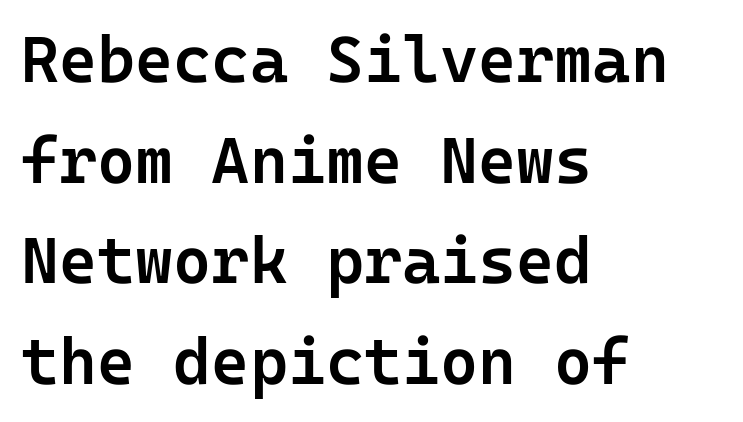
The image shows 65 px semibold sans-serif type, upright; set left-aligned, normal line spacing (1.55x), normal letter spacing, not underlined; low stroke contrast and a medium x-height.
